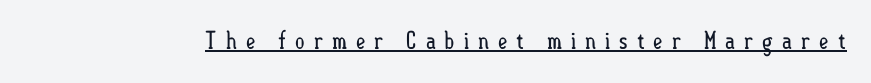
The image shows 24 px text type, upright; set unusually wide letter spacing (+0.35 em), underlined.
